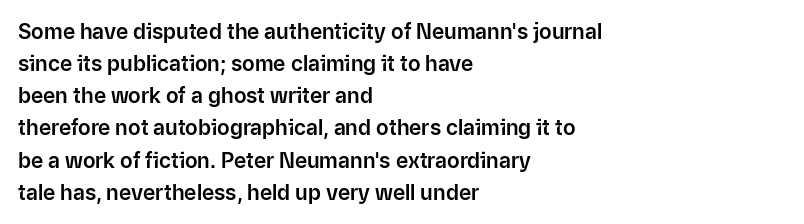
{"italic": "no", "underline": "no", "align": "left", "line_spacing": "normal", "line_spacing_ratio": 1.53, "letter_spacing": "normal", "letter_spacing_em": 0.0, "glyph_px": 21}
